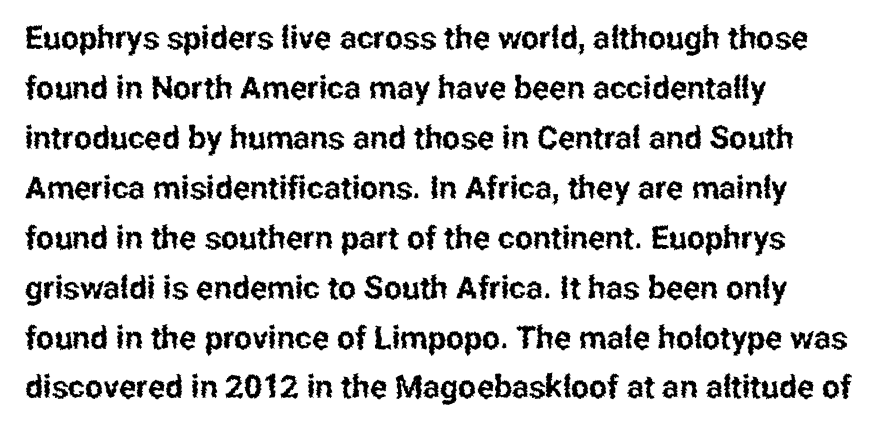
The image shows 32 px condensed sans-serif type, upright; set left-aligned, normal line spacing (1.56x), normal letter spacing, not underlined; low stroke contrast and a medium x-height.
